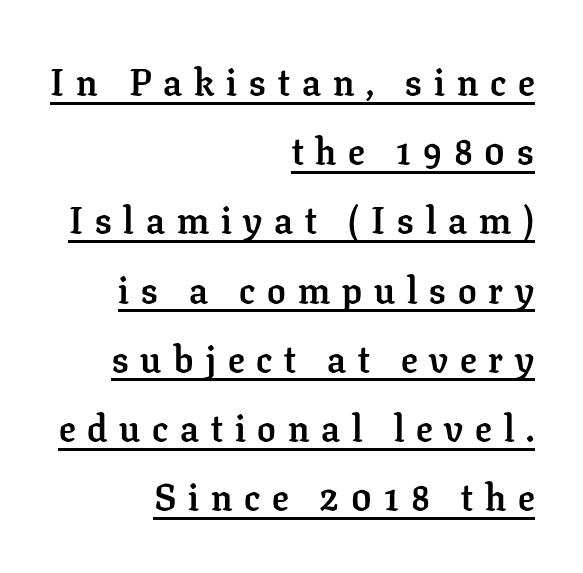
{"serif": "yes", "italic": "no", "bold": "yes", "weight": "semibold", "width": "normal", "stroke_contrast": "low", "x_height": "medium", "monospaced": "no", "underline": "yes", "align": "right", "line_spacing_ratio": 1.87, "letter_spacing": "wide", "letter_spacing_em": 0.32, "glyph_px": 37}
